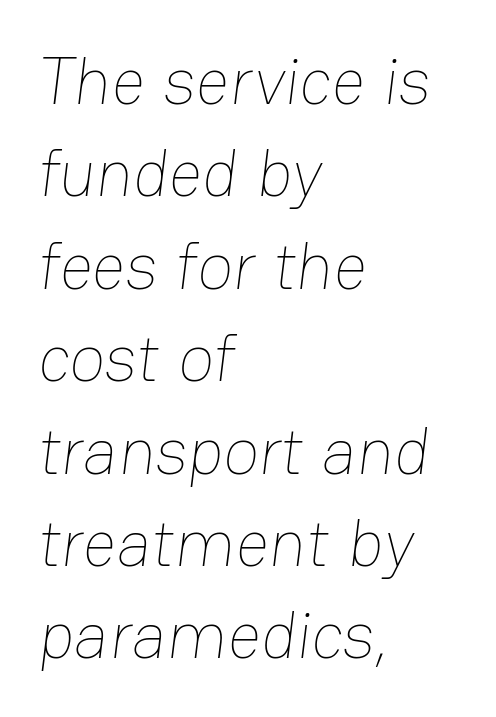
Q: Is the text bold? A: No.
Q: Is the text underlined? A: No.
Q: How is the paragraph aligned? A: Left-aligned.
Q: Is the spacing between letters normal or unusually wide? A: Normal.
Q: Is the spacing between lines tight, normal or loose? A: Normal.
Q: Width (condensed, normal, or wide)? A: Normal.
Q: Stroke contrast? A: Low.
Q: x-height? A: Medium.
Q: Monospaced? A: No.
